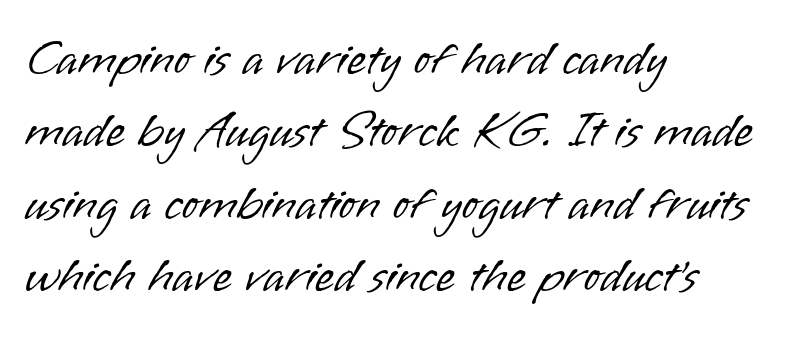
Lines of text with bare space underneath. Reading down the column, the eye jumps a familiar distance to each next line. You could not count columns in this text — the font is proportionally spaced. Students, note that the glyphs here touch the page at normal intervals.
